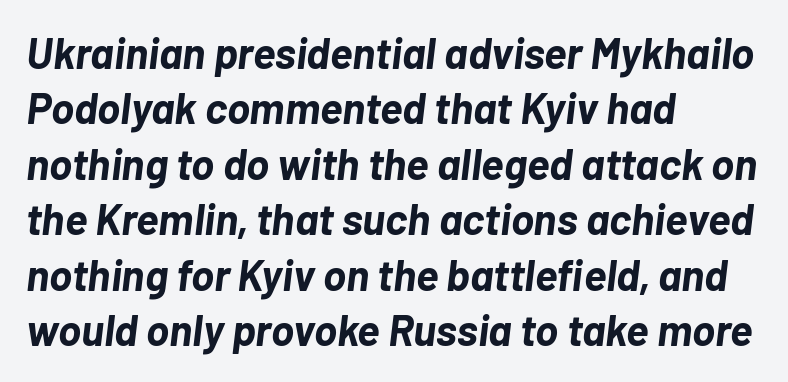
The image shows 43 px bold type, italic (leaning right); set left-aligned, normal line spacing (1.29x), normal letter spacing, not underlined; low stroke contrast and a medium x-height.
